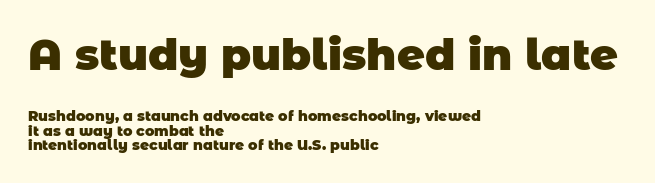
Q: Is the text bold? A: Yes.
Q: Is the typeface a serif or a sans-serif typeface? A: Sans-serif.
Q: Is the text underlined? A: No.
Q: How is the paragraph aligned? A: Left-aligned.
Q: Is the spacing between letters normal or unusually wide? A: Normal.
Q: Is the spacing between lines tight, normal or loose? A: Tight.
Q: Which block of text is set in a larger size, the first (top) or the second (bottom)? A: The first (top) one.
Q: Width (condensed, normal, or wide)? A: Normal.
Q: Stroke contrast? A: Low.
Q: x-height? A: Large.
Q: Monospaced? A: No.
